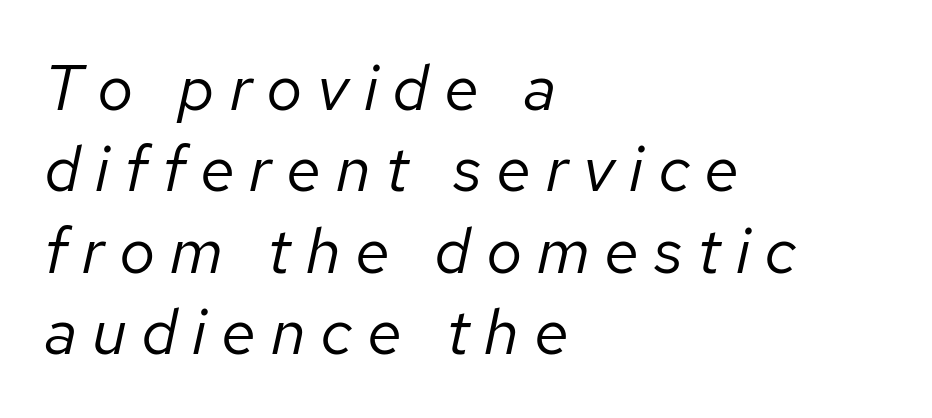
The image shows 64 px regular-weight type, italic (leaning right); set left-aligned, normal line spacing (1.27x), unusually wide letter spacing (+0.23 em), not underlined; low stroke contrast and a medium x-height.
